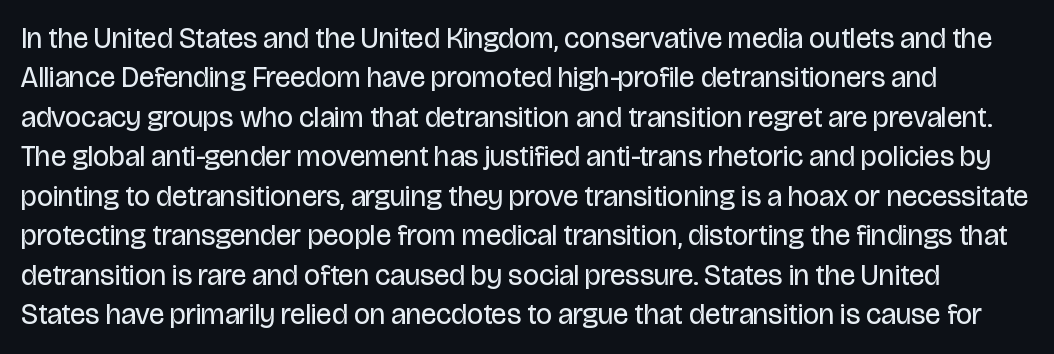
Q: Is the text bold? A: No.
Q: Is the text italic (slanted)? A: No, it is upright.
Q: Is the typeface a serif or a sans-serif typeface? A: Sans-serif.
Q: Is the text underlined? A: No.
Q: Is the spacing between letters normal or unusually wide? A: Normal.
Q: Is the spacing between lines tight, normal or loose? A: Normal.
Q: Width (condensed, normal, or wide)? A: Condensed.
Q: Stroke contrast? A: Low.
Q: x-height? A: Large.
Q: Monospaced? A: No.
